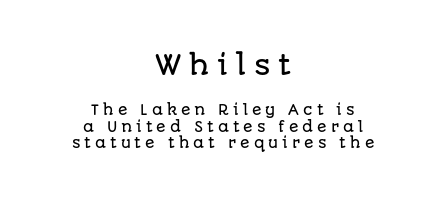
Q: Is the text italic (slanted)? A: No, it is upright.
Q: Is the text underlined? A: No.
Q: How is the paragraph aligned? A: Centered.
Q: Is the spacing between letters normal or unusually wide? A: Unusually wide.
Q: Which block of text is set in a larger size, the first (top) or the second (bottom)? A: The first (top) one.
